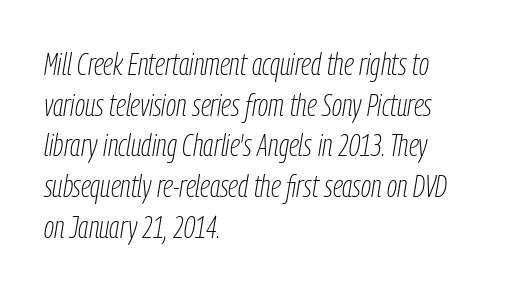
Nobody drew a line under any word here. Proportional: the letters do not fall into vertical columns. Short note: letters normally spaced. Compared with typical paragraphs, the rows here are spaced about the same. The text block is weighted toward the left margin, trailing off unevenly rightward.
